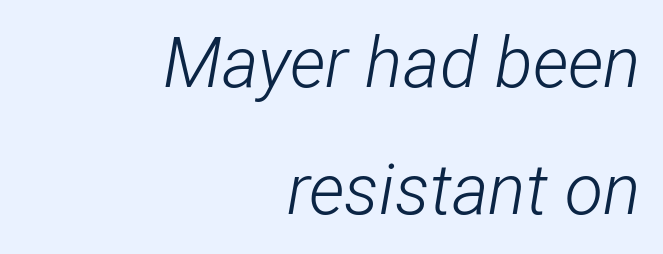
{"italic": "yes", "lean": "right", "slant_degrees": 12, "bold": "no", "weight": "light", "width": "condensed", "stroke_contrast": "low", "x_height": "medium", "monospaced": "no", "underline": "no", "align": "right", "line_spacing_ratio": 1.81, "letter_spacing": "normal", "letter_spacing_em": 0.0, "glyph_px": 70}
